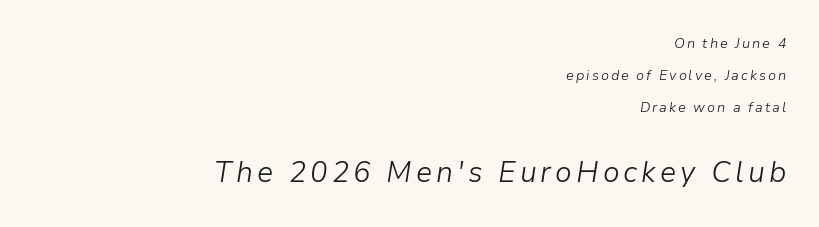
The image shows 29 px light type, italic (leaning right); set right-aligned, loose line spacing (2.29x), not underlined; the second (bottom) block is 2.07x larger; low stroke contrast and a medium x-height.
